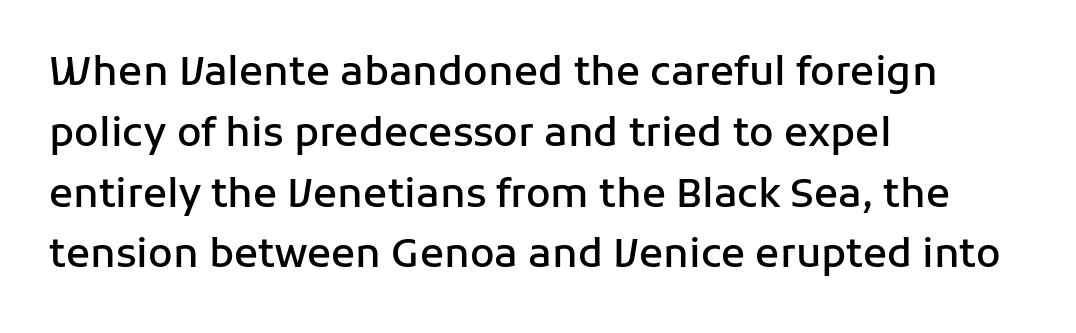
The gaps between neighbouring characters are ordinary and unremarkable. The paragraph has a hard left edge and a soft right edge. The glyphs are unaccompanied by any horizontal stroke below them. The rendering shows plain stroke endings on the letterforms — a sans-serif design.
